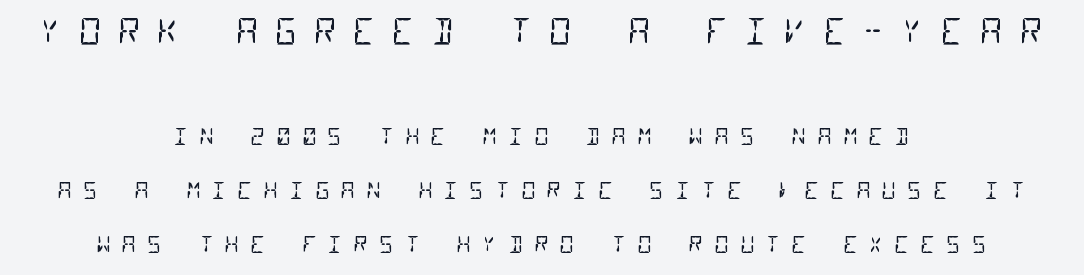
The emphasis by scale lands on block number one, above. The strokes are not fattened; the text isn't bold. This sample trades compactness for vertical openness between lines. Letterform terminals end flat and unadorned throughout the passage. Fixed-width glyphs throughout — classic coding-font behaviour. Does extra space separate the letters? Yes, quite a lot of it.
